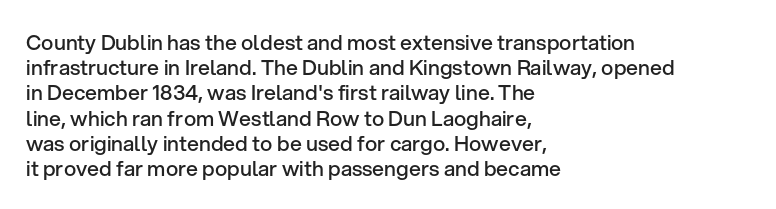
The image shows 21 px text type, upright; set left-aligned, line spacing 1.2x, normal letter spacing, not underlined.
